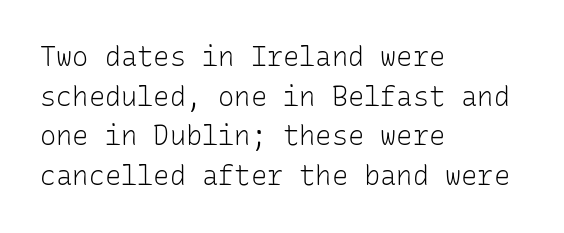
Notice how descenders clear the ascenders below comfortably — that's standard leading. Inter-character spacing is left at the font's built-in metrics. Bare-footed words on every line. The strokes are not fattened; the text isn't bold. A student would call this left alignment; a typographer would say flush left, rag right.
